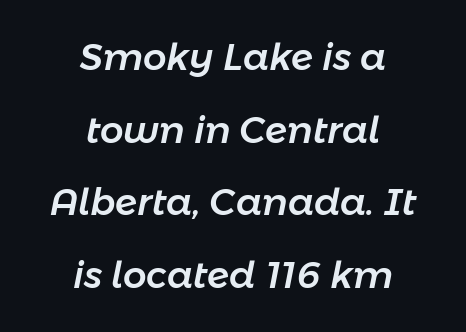
{"italic": "yes", "lean": "right", "slant_degrees": 11, "width": "normal", "stroke_contrast": "low", "x_height": "medium", "monospaced": "no", "underline": "no", "align": "center", "line_spacing": "loose", "line_spacing_ratio": 1.96, "letter_spacing": "normal", "letter_spacing_em": 0.0, "glyph_px": 37}
